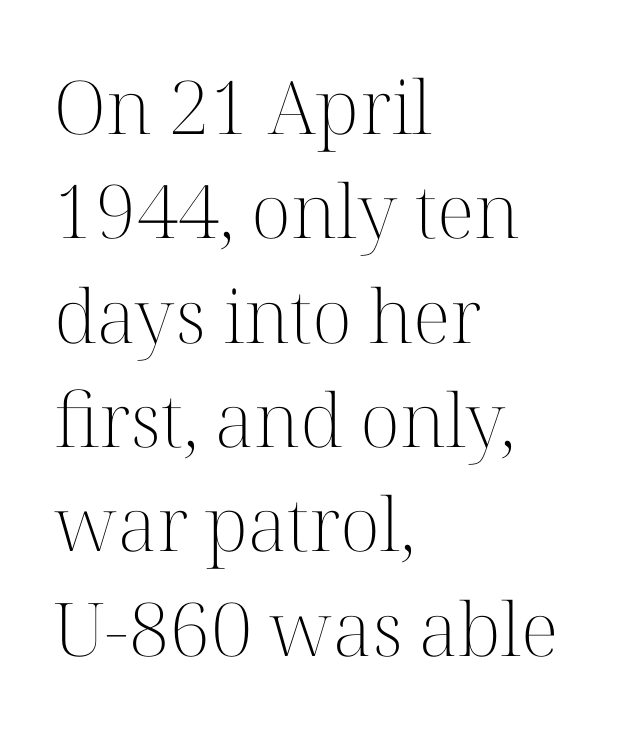
Is the block centered? No — it sits flush against the left margin. This is the regular roman posture of the typeface. A clean baseline with only descenders dipping below it. Letter spacing: default. Stems and bowls with no extra thickness — not bold. Note: serifs present on the glyphs.
